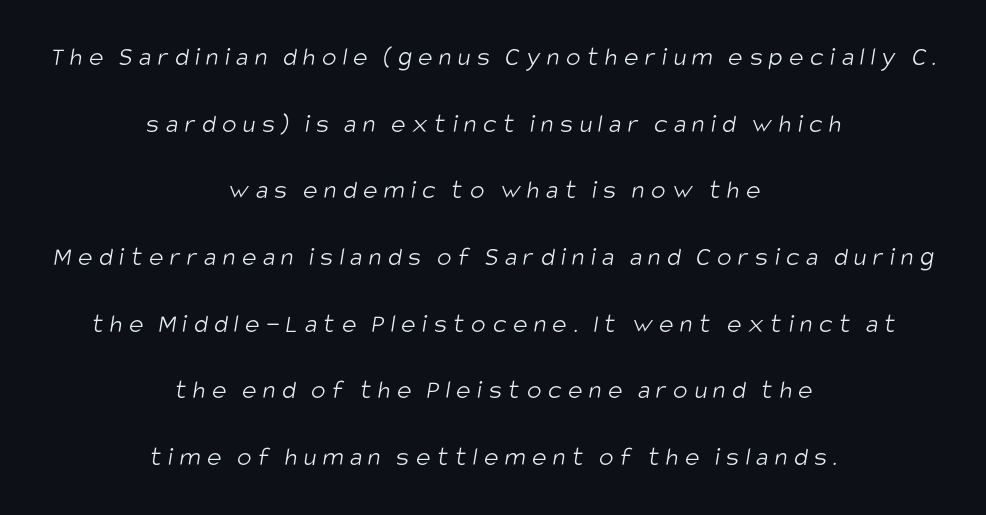
The foot of each line stays bare and open. A typesetter would call this heavily tracked-out type. The font sits on the lighter half of the weight spectrum, regular included. Each line is balanced around a shared central axis. Baseline-to-baseline distance is far greater than the letter height.
